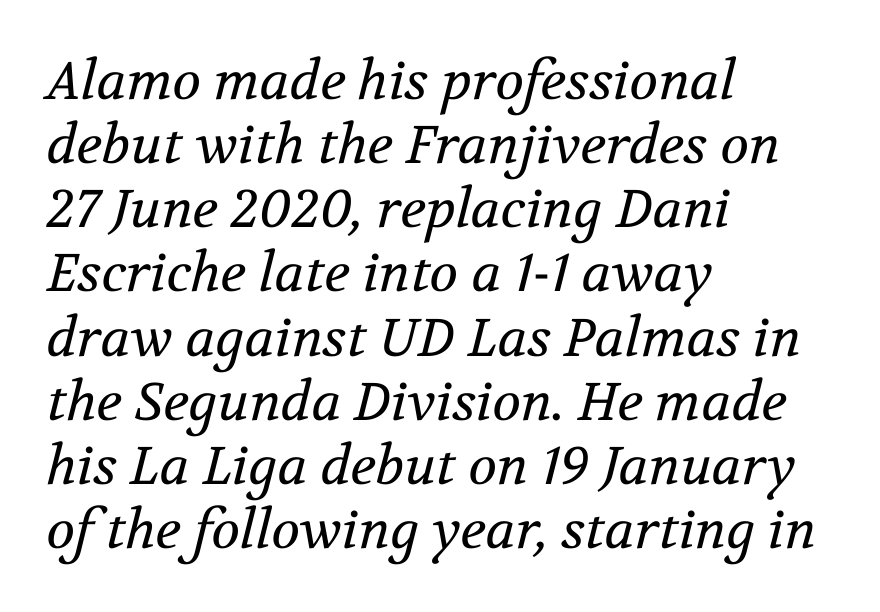
Q: Is the text bold? A: No.
Q: Is the text italic (slanted)? A: Yes, it leans right by about 12 degrees.
Q: Is the typeface a serif or a sans-serif typeface? A: Serif.
Q: Is the text underlined? A: No.
Q: How is the paragraph aligned? A: Left-aligned.
Q: Is the spacing between letters normal or unusually wide? A: Normal.
Q: Width (condensed, normal, or wide)? A: Normal.
Q: Stroke contrast? A: Medium.
Q: x-height? A: Medium.
Q: Monospaced? A: No.
